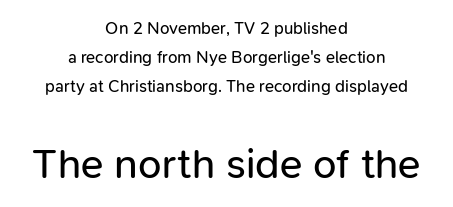
The type sits square on the baseline with zero lean. This sample has the flowing, uneven cadence of proportional lettering. Serifs: no, the terminals of the letterforms are clean. Typesetter's note — lower block bumped up in size, upper block left smaller. These glyphs show unthickened strokes, regular width or finer.
